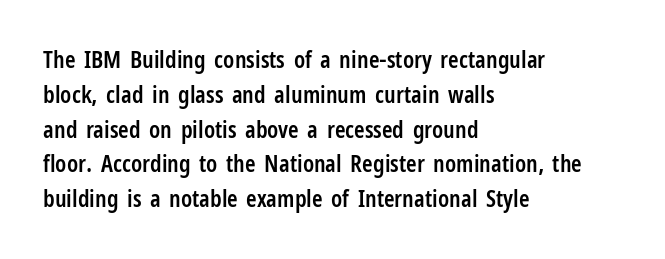
The image shows 24 px text type, upright; set left-aligned, normal line spacing (1.45x), normal letter spacing, not underlined.
